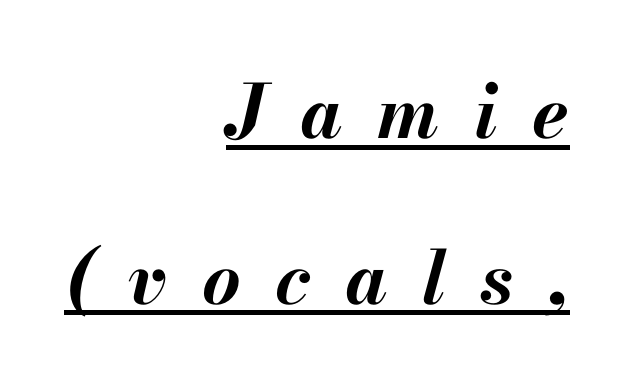
{"italic": "yes", "lean": "right", "slant_degrees": 13, "bold": "yes", "weight": "bold", "width": "normal", "stroke_contrast": "medium", "x_height": "small", "monospaced": "no", "underline": "yes", "align": "right", "line_spacing": "loose", "line_spacing_ratio": 2.24, "letter_spacing": "wide", "letter_spacing_em": 0.47, "glyph_px": 74}
